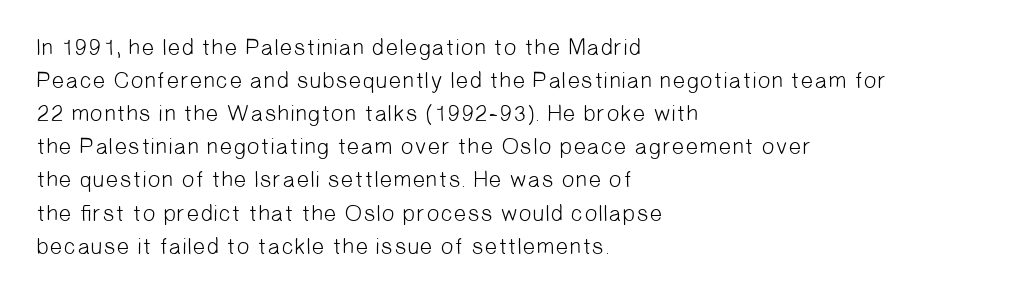
Q: Is the text bold? A: No.
Q: Is the text underlined? A: No.
Q: How is the paragraph aligned? A: Left-aligned.
Q: Is the spacing between letters normal or unusually wide? A: Normal.
Q: Is the spacing between lines tight, normal or loose? A: Normal.
